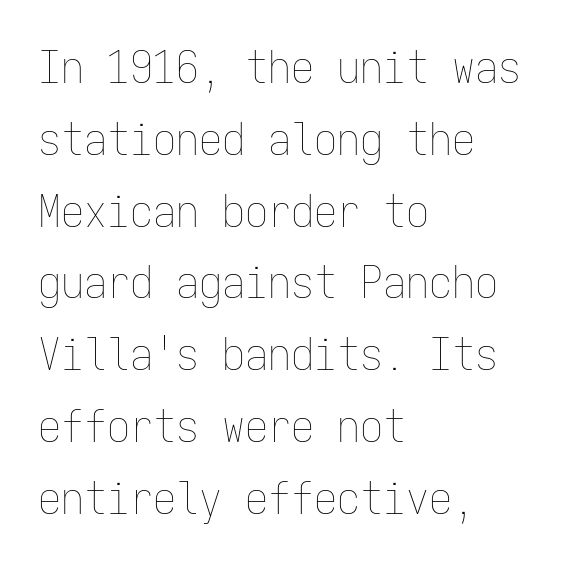
The image shows 46 px thin, condensed type, upright, monospaced; set left-aligned, normal line spacing (1.56x), normal letter spacing, not underlined; low stroke contrast and a medium x-height.
